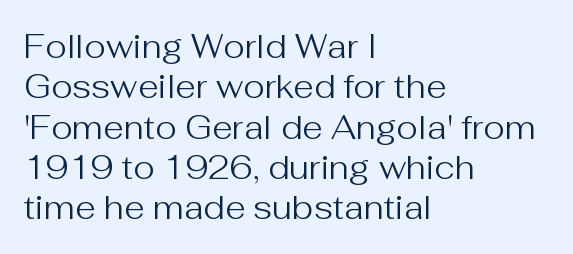
The passage shown is not bold in any degree. Left-aligned paragraph, ragged on the right. Posture: upright roman. The passage shown is not underscored anywhere. Each letter keeps its own natural width here, so spacing adapts to shape.
